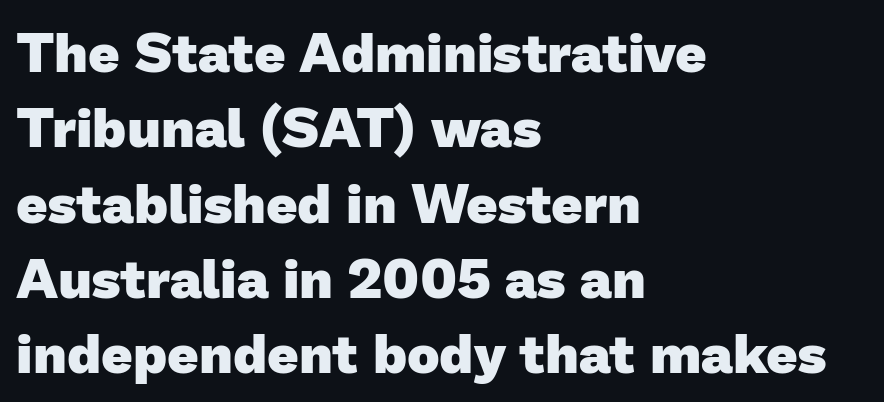
The image shows 55 px heavy sans-serif type; set left-aligned, normal line spacing (1.37x), normal letter spacing, not underlined; low stroke contrast and a medium x-height.
